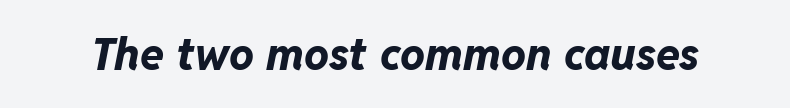
Q: Is the text bold? A: Yes.
Q: Is the text italic (slanted)? A: Yes, it leans right by about 11 degrees.
Q: Is the text underlined? A: No.
Q: Is the spacing between letters normal or unusually wide? A: Normal.
Q: Width (condensed, normal, or wide)? A: Normal.
Q: Stroke contrast? A: Low.
Q: x-height? A: Medium.
Q: Monospaced? A: No.
